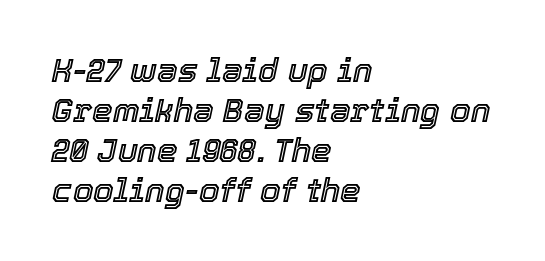
The image shows 33 px text type, italic (leaning right); set left-aligned, line spacing 1.21x, normal letter spacing, not underlined; a medium x-height.
